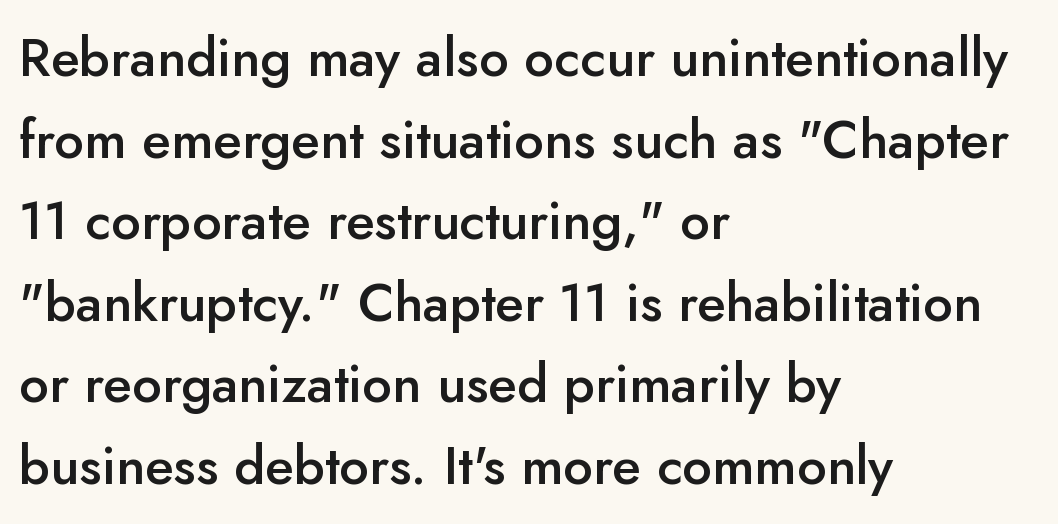
The image shows 53 px semibold sans-serif type, upright; set left-aligned, normal line spacing (1.54x), normal letter spacing, not underlined; low stroke contrast and a small x-height.
